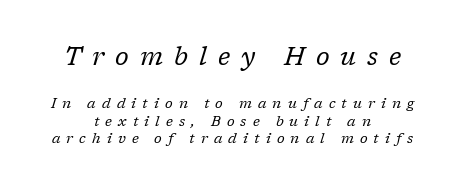
Q: Is the text bold? A: No.
Q: Is the text italic (slanted)? A: Yes, it leans right by about 17 degrees.
Q: Is the text underlined? A: No.
Q: How is the paragraph aligned? A: Centered.
Q: Is the spacing between letters normal or unusually wide? A: Unusually wide.
Q: Is the spacing between lines tight, normal or loose? A: Normal.
Q: Which block of text is set in a larger size, the first (top) or the second (bottom)? A: The first (top) one.
